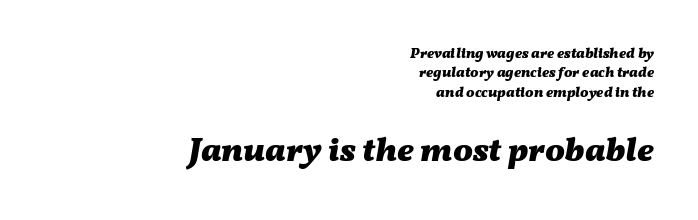
The sample has been set heavy, in full bold. Tracking value appears to be zero — textbook default spacing. Slanted lettering throughout. Only glyphs here, with clear space below each row.
